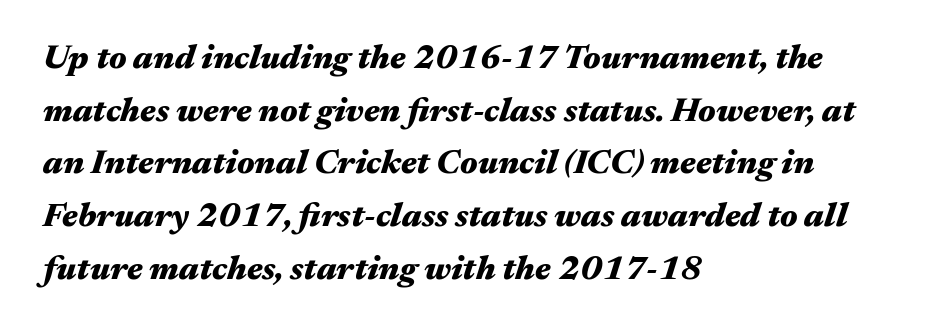
The image shows 34 px heavy, wide type, italic (leaning right); set left-aligned, normal line spacing (1.55x), normal letter spacing, not underlined; medium stroke contrast and a medium x-height.
